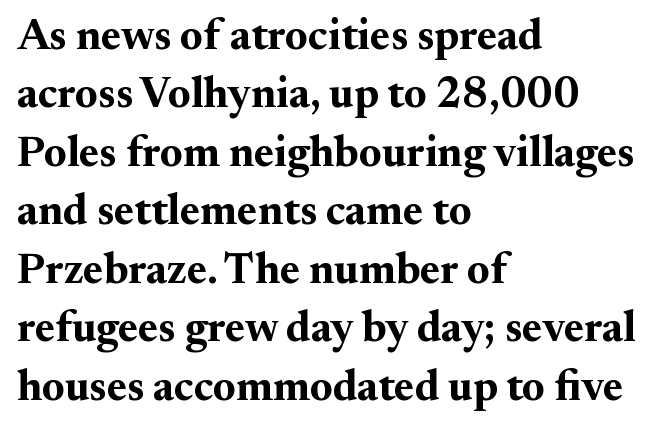
Q: Is the text bold? A: Yes.
Q: Is the text italic (slanted)? A: No, it is upright.
Q: Is the typeface a serif or a sans-serif typeface? A: Serif.
Q: Is the text underlined? A: No.
Q: How is the paragraph aligned? A: Left-aligned.
Q: Is the spacing between letters normal or unusually wide? A: Normal.
Q: Is the spacing between lines tight, normal or loose? A: Normal.
Q: Width (condensed, normal, or wide)? A: Normal.
Q: Stroke contrast? A: Medium.
Q: x-height? A: Small.
Q: Monospaced? A: No.
